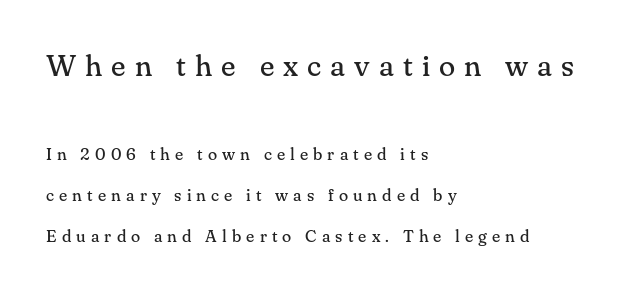
Q: Is the text bold? A: No.
Q: Is the text italic (slanted)? A: No, it is upright.
Q: Is the typeface a serif or a sans-serif typeface? A: Serif.
Q: Is the text underlined? A: No.
Q: How is the paragraph aligned? A: Left-aligned.
Q: Is the spacing between letters normal or unusually wide? A: Unusually wide.
Q: Is the spacing between lines tight, normal or loose? A: Loose.
Q: Which block of text is set in a larger size, the first (top) or the second (bottom)? A: The first (top) one.
Q: Width (condensed, normal, or wide)? A: Normal.
Q: Stroke contrast? A: Medium.
Q: x-height? A: Small.
Q: Monospaced? A: No.
